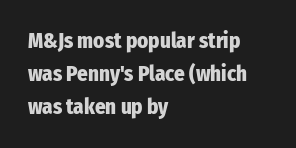
The image shows 21 px bold type, upright; set left-aligned, normal line spacing (1.57x), normal letter spacing, not underlined.
